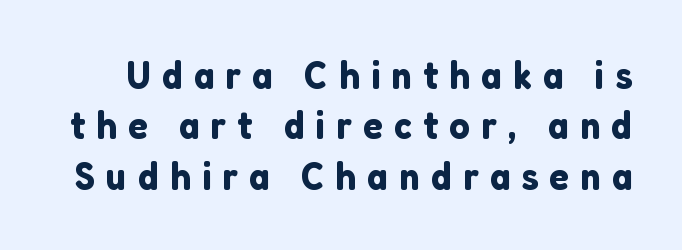
The image shows 40 px sans-serif type, upright; set normal line spacing (1.26x), unusually wide letter spacing (+0.28 em), not underlined; low stroke contrast and a medium x-height.
